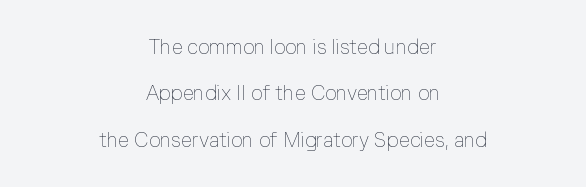
Q: Is the text bold? A: No.
Q: Is the text italic (slanted)? A: No, it is upright.
Q: Is the text underlined? A: No.
Q: How is the paragraph aligned? A: Centered.
Q: Is the spacing between letters normal or unusually wide? A: Normal.
Q: Is the spacing between lines tight, normal or loose? A: Loose.
